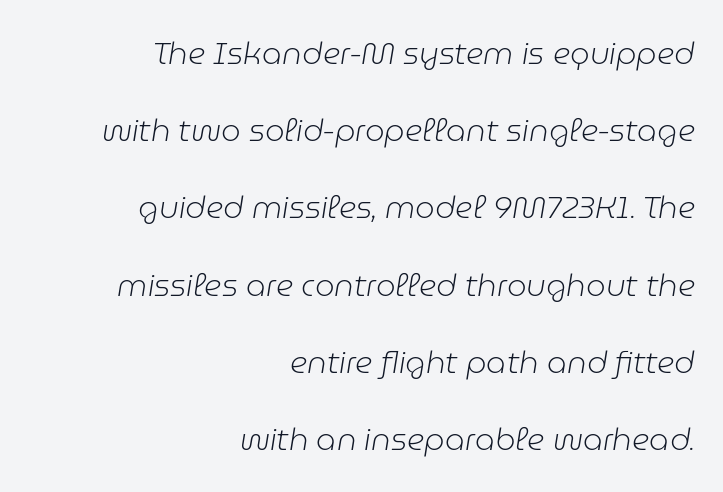
The image shows 31 px light type, italic (leaning right); set right-aligned, loose line spacing (2.49x), normal letter spacing, not underlined; low stroke contrast and a medium x-height.
